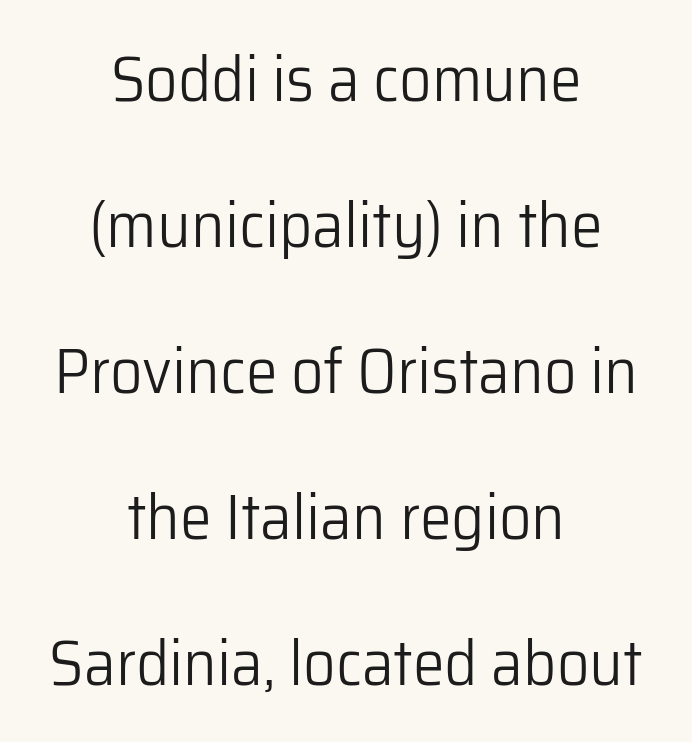
The image shows 64 px light sans-serif type, upright; set centered, loose line spacing (2.28x), normal letter spacing, not underlined; low stroke contrast and a medium x-height.
